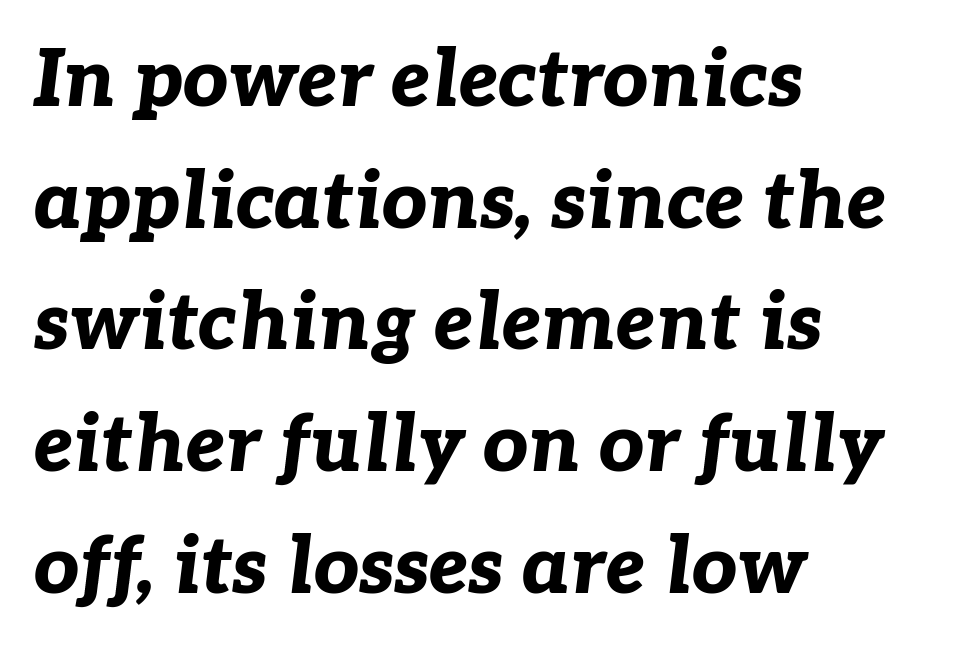
Each letter keeps its own natural width here, so spacing adapts to shape. This rendering leaves character spacing at its baseline value. Bare-footed words on every line. The passage is arranged the way most books set body copy — flush left. You can tell it's italic because the verticals aren't actually vertical. Quick note: interline space is typical.
